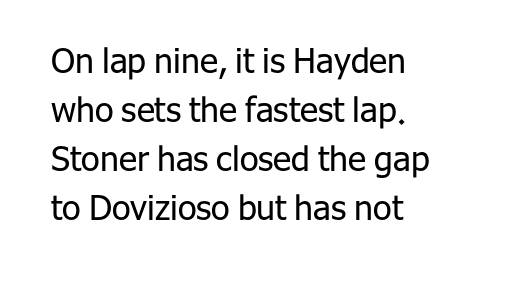
Only glyphs here, with clear space below each row. This reads as an unemphasized weight, regular at the heaviest. The typography opts for an upright posture over an oblique one. You could not count columns in this text — the font is proportionally spaced. The rows are spaced the way most documents space them. Each word holds together tightly as a unit, with standard inter-letter gaps.
